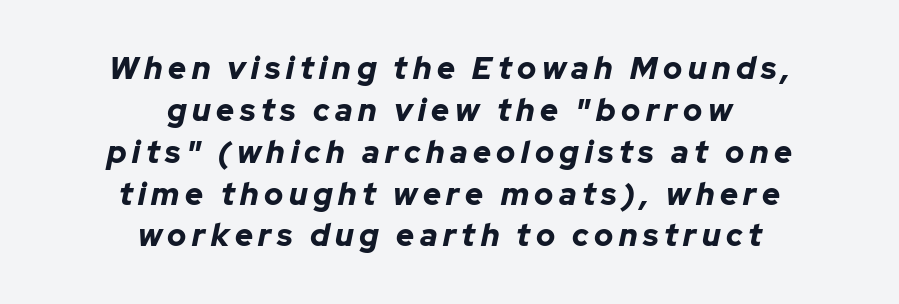
The vertical gap from one line to the next is medium. Pretty heavy lettering here — definitely bold. Spacing verdict: proportional, widths tailored to each character. Designer's note — italics engaged. This sample is center-justified, so both line endings float freely. The zone under the glyphs is completely vacant.
